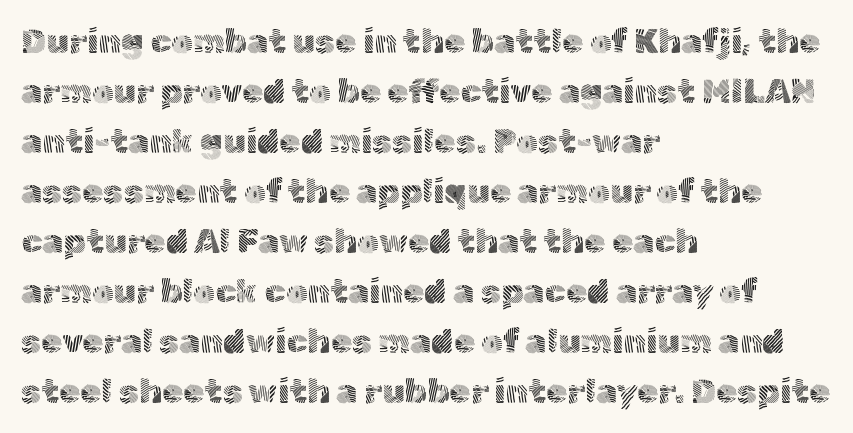
The image shows 34 px light sans-serif type, upright; set left-aligned, normal line spacing (1.47x), normal letter spacing, not underlined; a medium x-height.
